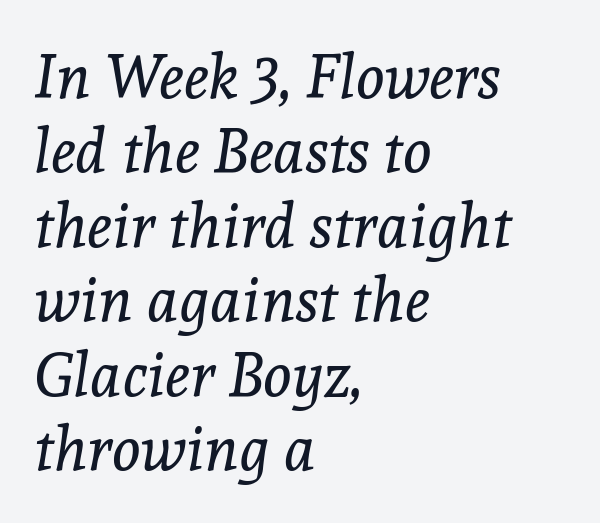
The image shows 61 px regular-weight serif type, italic (leaning right); set left-aligned, line spacing 1.22x, normal letter spacing, not underlined; a medium x-height.
